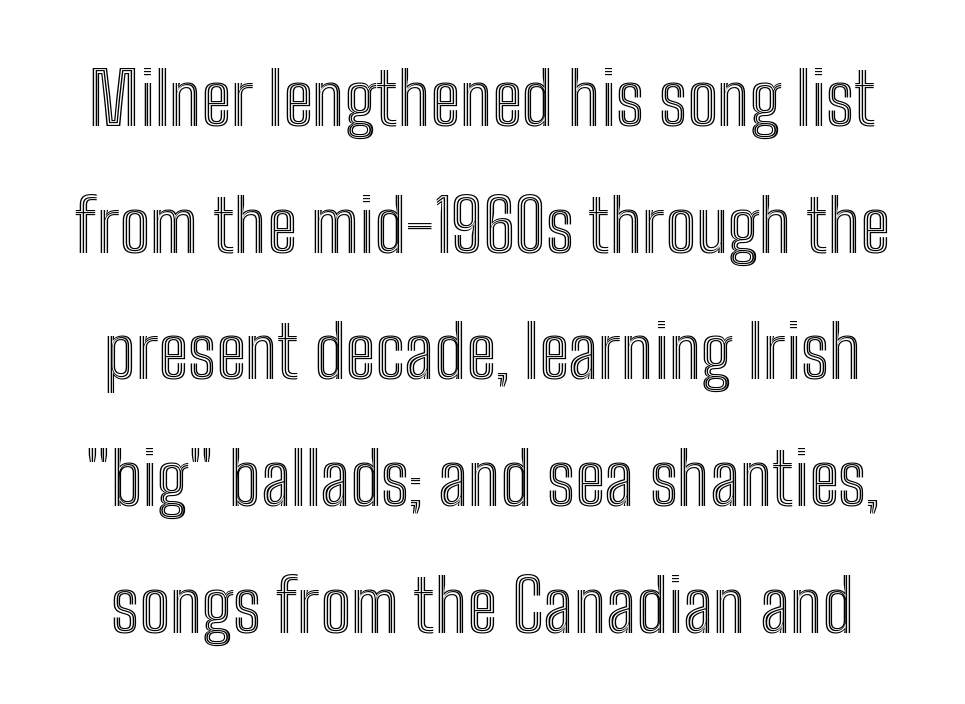
The letters stand straight up with perfectly vertical stems. Does extra space separate the letters? No, they use regular spacing. The string is rendered with underlining switched off. You could not count columns in this text — the font is proportionally spaced.
